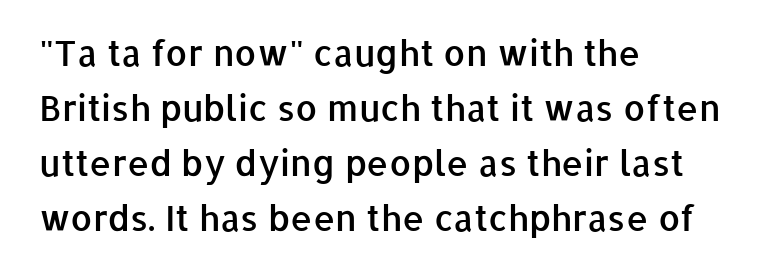
{"serif": "no", "italic": "no", "bold": "semi", "weight": "semibold", "width": "normal", "stroke_contrast": "low", "x_height": "medium", "monospaced": "no", "underline": "no", "align": "left", "line_spacing": "normal", "line_spacing_ratio": 1.57, "letter_spacing": "normal", "letter_spacing_em": 0.0, "glyph_px": 35}
